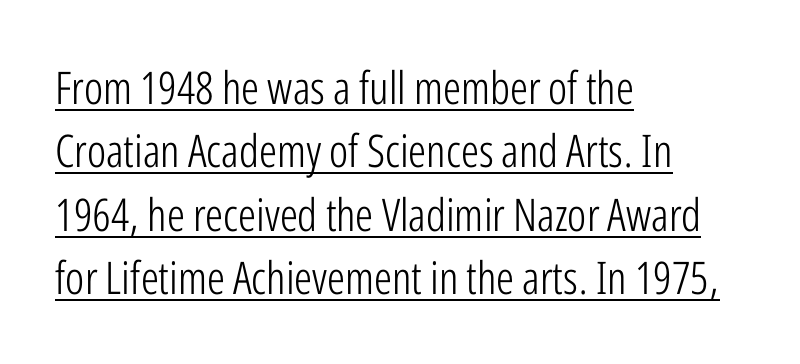
{"serif": "no", "italic": "no", "bold": "no", "weight": "light", "width": "condensed", "stroke_contrast": "low", "x_height": "medium", "monospaced": "no", "underline": "yes", "align": "left", "line_spacing": "normal", "line_spacing_ratio": 1.41, "letter_spacing": "normal", "letter_spacing_em": 0.0, "glyph_px": 45}
